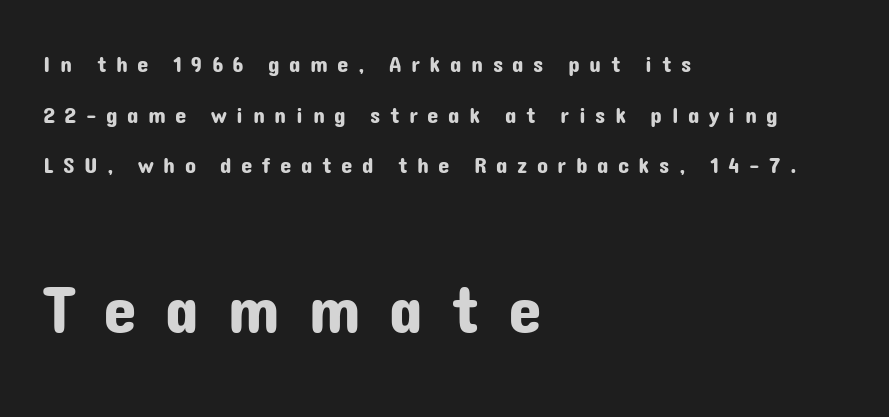
{"serif": "no", "italic": "no", "width": "normal", "stroke_contrast": "low", "x_height": "medium", "monospaced": "no", "underline": "no", "align": "left", "line_spacing": "loose", "line_spacing_ratio": 2.2, "letter_spacing": "wide", "letter_spacing_em": 0.41, "larger_block": "second", "size_ratio": 2.96, "glyph_px": 68}
